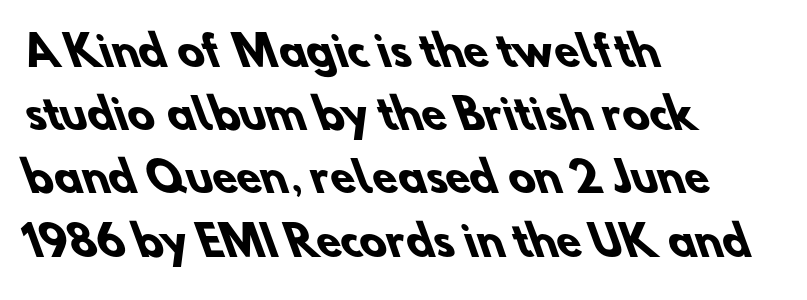
Plain, unruled lines of type. The gaps between neighbouring characters are ordinary and unremarkable. The lines are quadded left. Line spacing here is normal.
